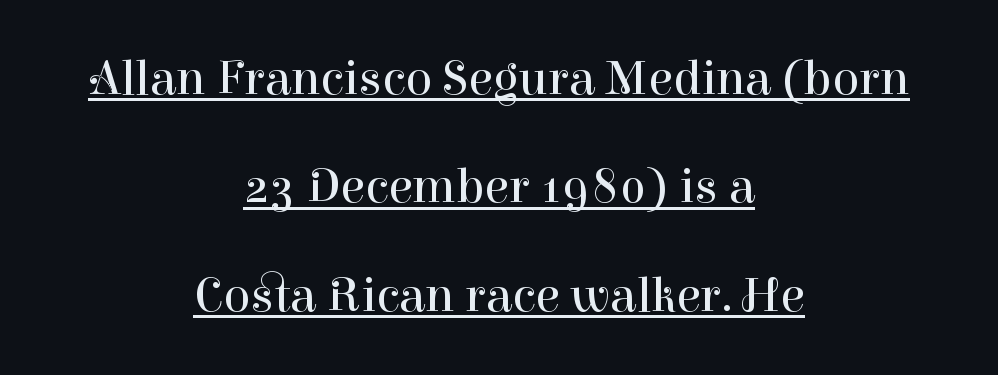
The image shows 50 px regular-weight serif type, upright; set centered, loose line spacing (2.17x), normal letter spacing, underlined; high stroke contrast and a medium x-height.
